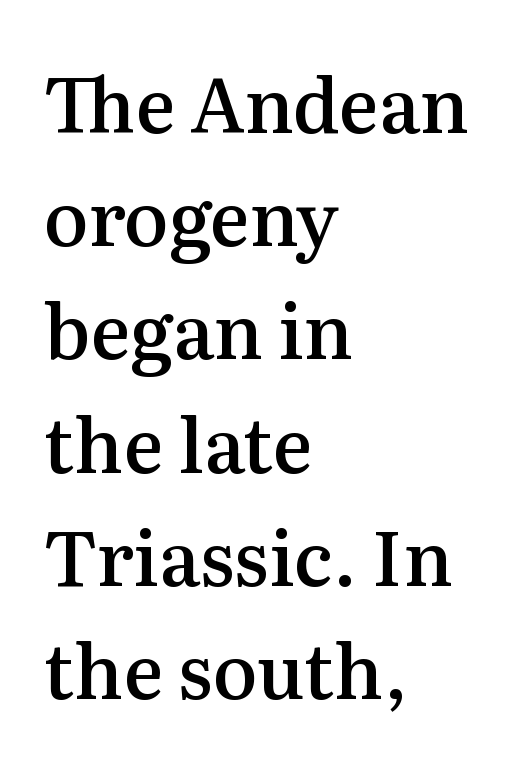
{"serif": "yes", "italic": "no", "bold": "semi", "weight": "semibold", "width": "normal", "stroke_contrast": "medium", "x_height": "medium", "monospaced": "no", "underline": "no", "align": "left", "line_spacing": "normal", "line_spacing_ratio": 1.51, "letter_spacing": "normal", "letter_spacing_em": 0.0, "glyph_px": 75}
